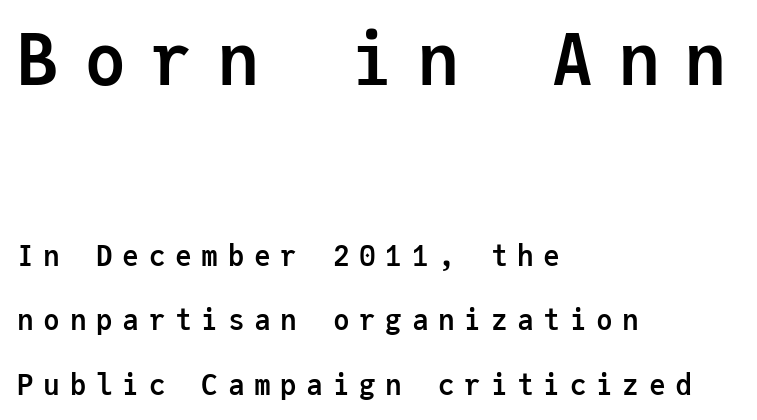
These lines stand farther apart than default settings would place them. Monospaced: the letters line up in strict vertical columns. Each line starts at the same left margin while the right side varies. The tracking reads as deliberately expanded to a designer's eye. The block sitting higher on the canvas is the one with enlarged characters. It's the straight-up-and-down kind of type.
